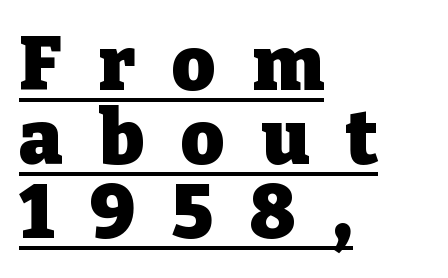
Q: Is the text bold? A: Yes.
Q: Is the text italic (slanted)? A: No, it is upright.
Q: Is the typeface a serif or a sans-serif typeface? A: Serif.
Q: Is the text underlined? A: Yes.
Q: How is the paragraph aligned? A: Left-aligned.
Q: Is the spacing between letters normal or unusually wide? A: Unusually wide.
Q: Is the spacing between lines tight, normal or loose? A: Tight.
Q: Width (condensed, normal, or wide)? A: Normal.
Q: Stroke contrast? A: Low.
Q: x-height? A: Medium.
Q: Monospaced? A: No.
